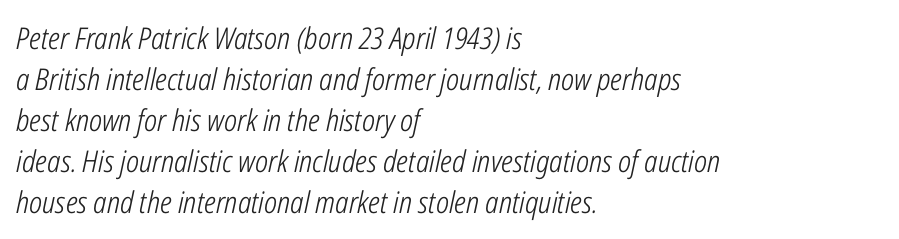
The image shows 30 px light, condensed type, italic (leaning right); set left-aligned, normal line spacing (1.37x), normal letter spacing, not underlined; low stroke contrast and a medium x-height.
